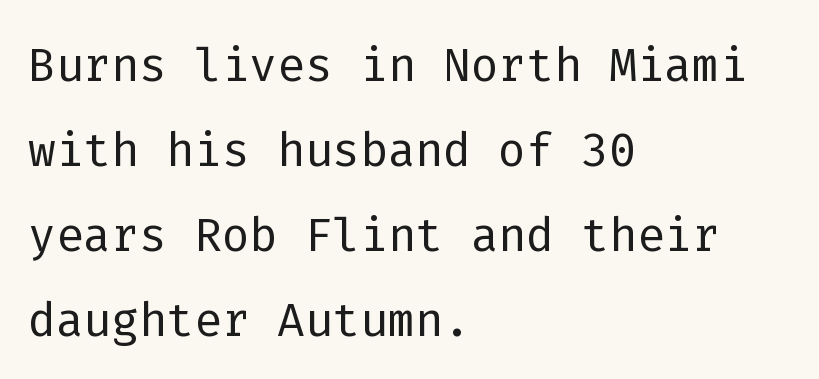
The image shows 65 px light sans-serif type, upright, monospaced; set left-aligned, normal line spacing (1.31x), normal letter spacing, not underlined; low stroke contrast and a medium x-height.
